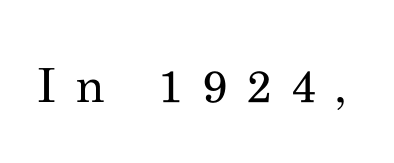
Q: Is the text bold? A: No.
Q: Is the text italic (slanted)? A: No, it is upright.
Q: Is the typeface a serif or a sans-serif typeface? A: Serif.
Q: Is the text underlined? A: No.
Q: Is the spacing between letters normal or unusually wide? A: Unusually wide.
Q: Width (condensed, normal, or wide)? A: Normal.
Q: Stroke contrast? A: Medium.
Q: x-height? A: Small.
Q: Monospaced? A: No.
